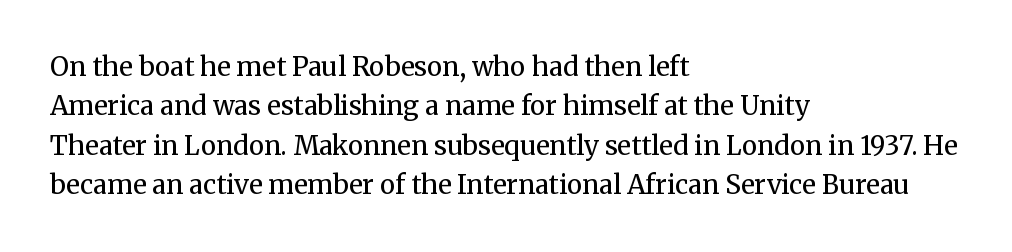
The image shows 26 px text type, upright; set left-aligned, normal line spacing (1.51x), normal letter spacing, not underlined.
